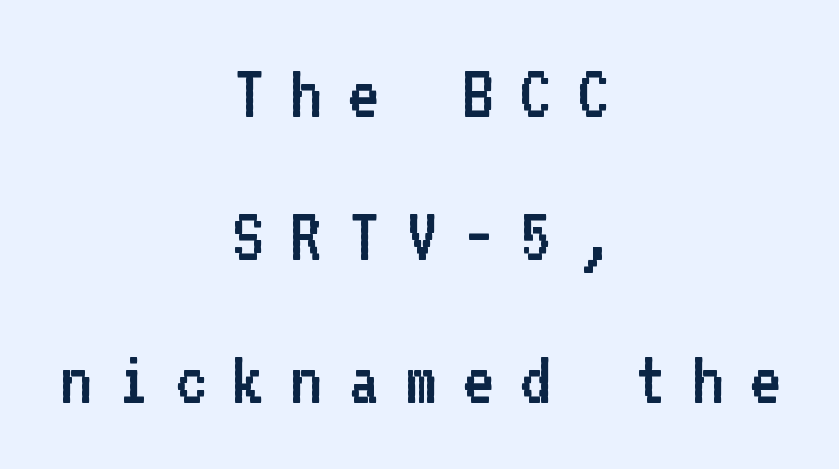
Looks like terminal output: every glyph gets an equal slot. Horizontal alignment here is central, giving a formal, balanced look. These lines have a slow, spaced-out rhythm from letter to letter. This reads as an unemphasized weight, regular at the heaviest. Nope, not italic — everything's standing straight. Words float on clear page, feet unadorned.
